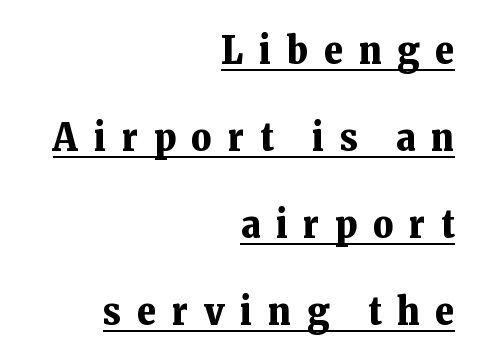
{"serif": "yes", "italic": "no", "bold": "yes", "weight": "bold", "width": "normal", "stroke_contrast": "low", "x_height": "medium", "monospaced": "no", "underline": "yes", "align": "right", "line_spacing": "loose", "line_spacing_ratio": 2.23, "letter_spacing": "wide", "letter_spacing_em": 0.41, "glyph_px": 39}
